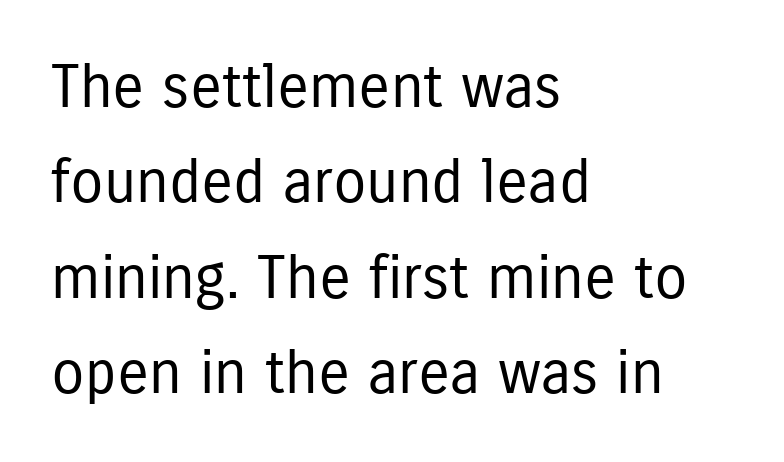
The image shows 60 px regular-weight, condensed sans-serif type, upright; set left-aligned, normal line spacing (1.59x), normal letter spacing, not underlined; low stroke contrast and a medium x-height.
